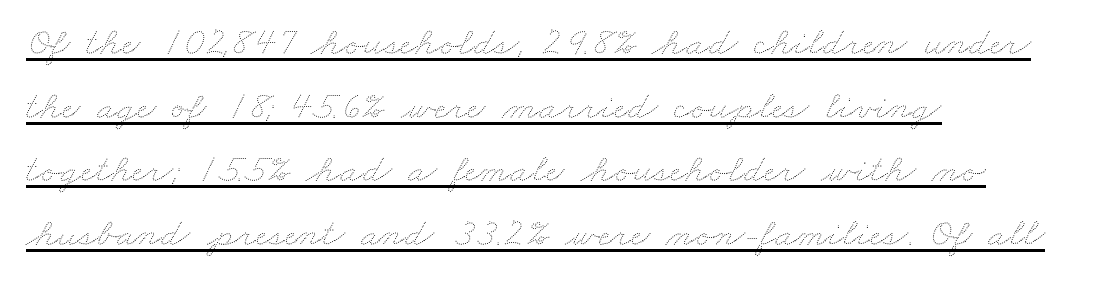
{"bold": "no", "weight": "thin", "width": "wide", "stroke_contrast": "medium", "x_height": "small", "monospaced": "no", "underline": "yes", "align": "left", "line_spacing": "normal", "line_spacing_ratio": 1.55, "letter_spacing": "normal", "letter_spacing_em": 0.0, "glyph_px": 41}
